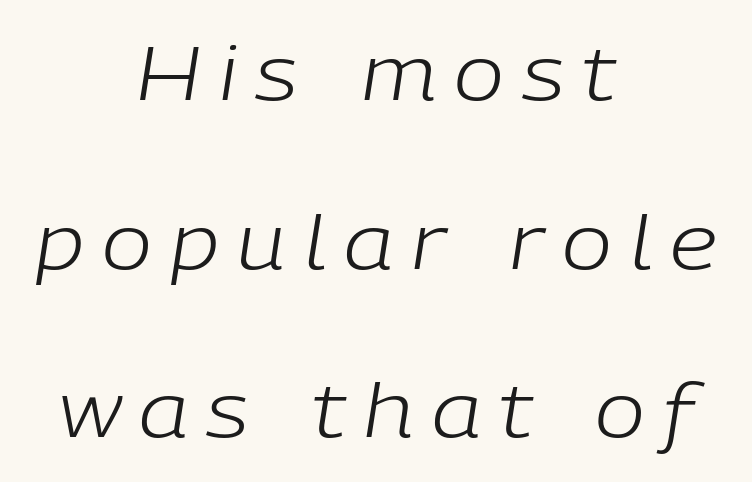
Q: Is the text bold? A: No.
Q: Is the text italic (slanted)? A: Yes, it leans right by about 9 degrees.
Q: Is the text underlined? A: No.
Q: How is the paragraph aligned? A: Centered.
Q: Is the spacing between letters normal or unusually wide? A: Unusually wide.
Q: Is the spacing between lines tight, normal or loose? A: Loose.
Q: Width (condensed, normal, or wide)? A: Normal.
Q: Stroke contrast? A: Low.
Q: x-height? A: Medium.
Q: Monospaced? A: No.
